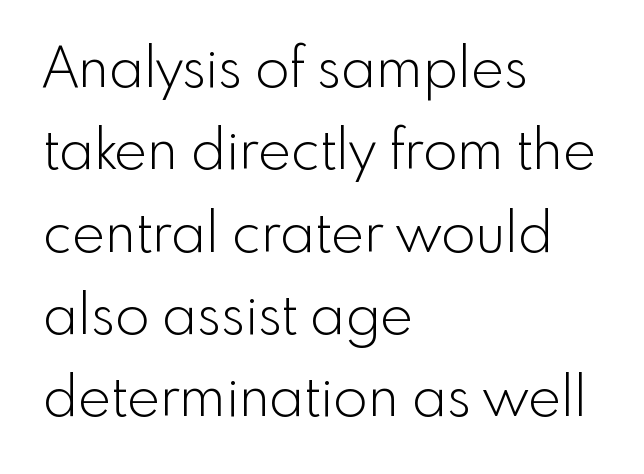
Look at the tracking — it's just the regular setting, nothing added. Each new line begins a customary step beneath the previous one. The strokes carry an ordinary text weight at most. The letters advance in unequal steps, a hallmark of proportional type. Upright lettering throughout.
